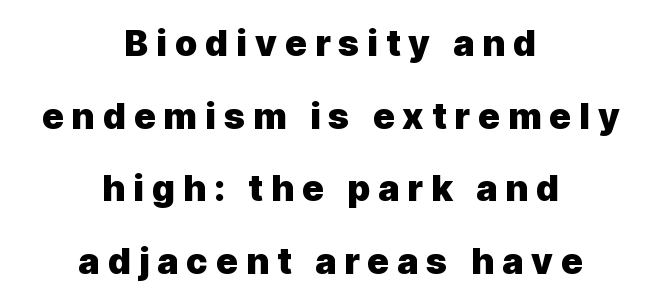
Q: Is the text bold? A: Yes.
Q: Is the text italic (slanted)? A: No, it is upright.
Q: Is the typeface a serif or a sans-serif typeface? A: Sans-serif.
Q: Is the text underlined? A: No.
Q: How is the paragraph aligned? A: Centered.
Q: Is the spacing between letters normal or unusually wide? A: Unusually wide.
Q: Is the spacing between lines tight, normal or loose? A: Loose.
Q: Width (condensed, normal, or wide)? A: Normal.
Q: x-height? A: Medium.
Q: Monospaced? A: No.
